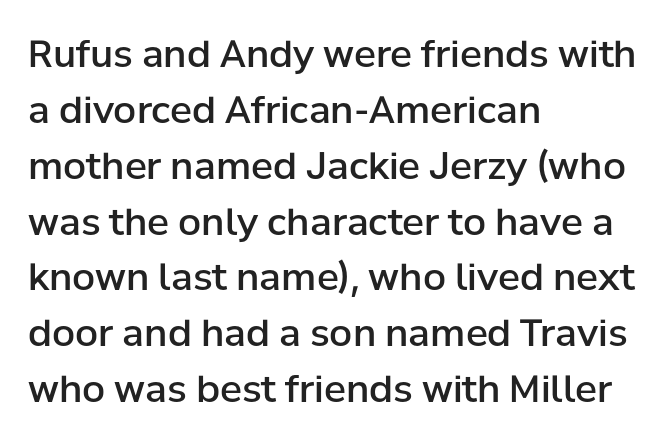
The face used here is proportionally spaced, like ordinary book or web type. Grotesque or geometric, the face here clearly has no serifs. In terms of weight, the rendering is demibold, just under bold. The paragraph shown leans on its left margin. The letters sit at their default tracking, neither squeezed nor spread.
